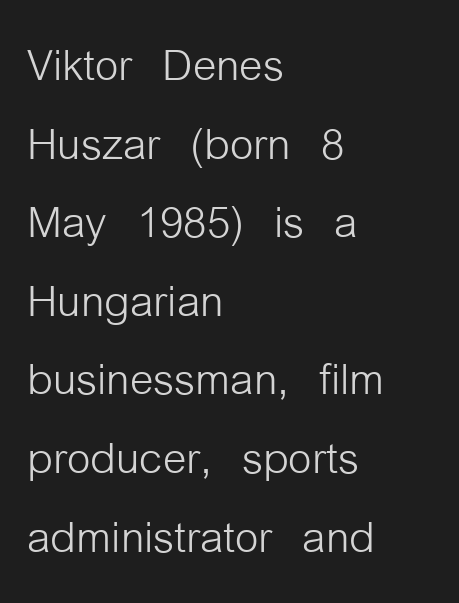
{"serif": "no", "italic": "no", "bold": "no", "weight": "light", "width": "condensed", "stroke_contrast": "low", "x_height": "medium", "monospaced": "no", "underline": "no", "align": "left", "line_spacing": "normal", "line_spacing_ratio": 1.31, "letter_spacing": "normal", "letter_spacing_em": 0.0, "glyph_px": 60}
